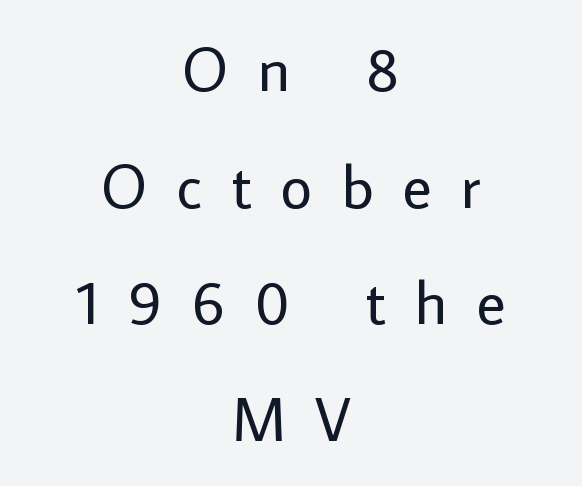
{"serif": "no", "italic": "no", "bold": "no", "weight": "regular", "width": "normal", "stroke_contrast": "low", "x_height": "medium", "monospaced": "no", "underline": "no", "align": "center", "line_spacing": "loose", "line_spacing_ratio": 1.91, "letter_spacing": "wide", "letter_spacing_em": 0.48, "glyph_px": 61}
